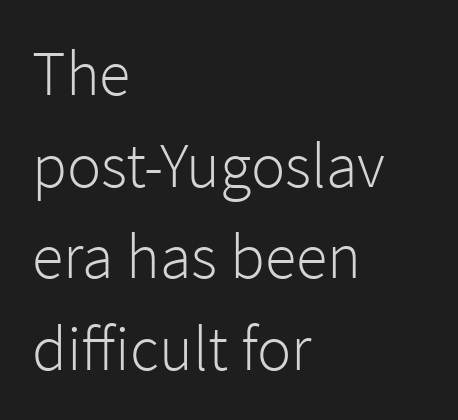
{"serif": "no", "italic": "no", "bold": "no", "weight": "light", "width": "normal", "stroke_contrast": "low", "x_height": "medium", "monospaced": "no", "underline": "no", "align": "left", "line_spacing": "normal", "line_spacing_ratio": 1.43, "letter_spacing": "normal", "letter_spacing_em": 0.0, "glyph_px": 64}
